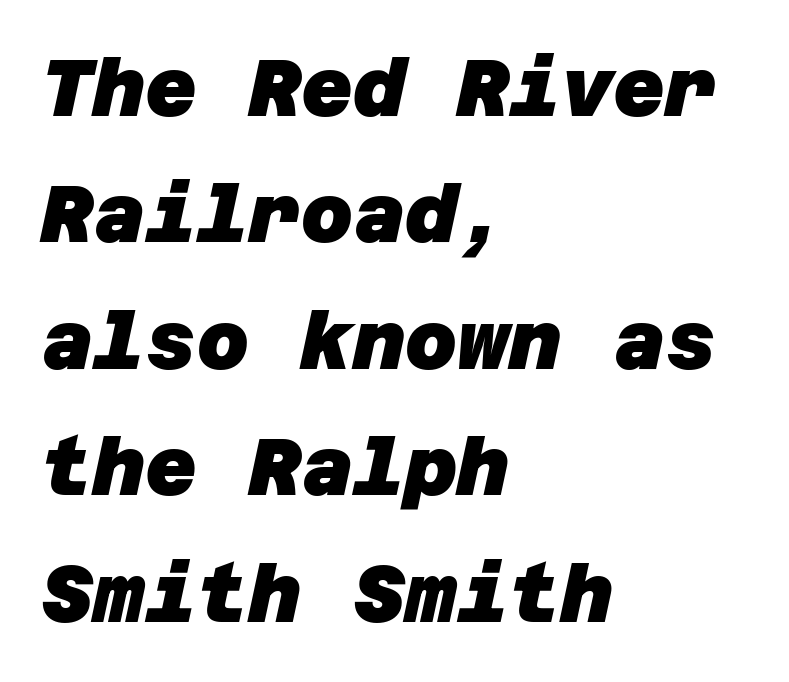
This sample uses a sans-serif face. The rendering anchors every line to the left-hand side. Here the glyphs are tracked normally, forming tight word shapes. Has an underline been added? It has not.
